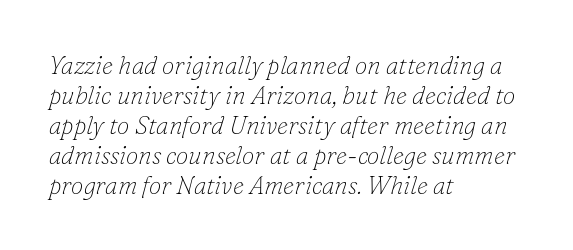
Q: Is the text bold? A: No.
Q: Is the text italic (slanted)? A: Yes, it leans right by about 16 degrees.
Q: Is the text underlined? A: No.
Q: How is the paragraph aligned? A: Left-aligned.
Q: Is the spacing between letters normal or unusually wide? A: Normal.
